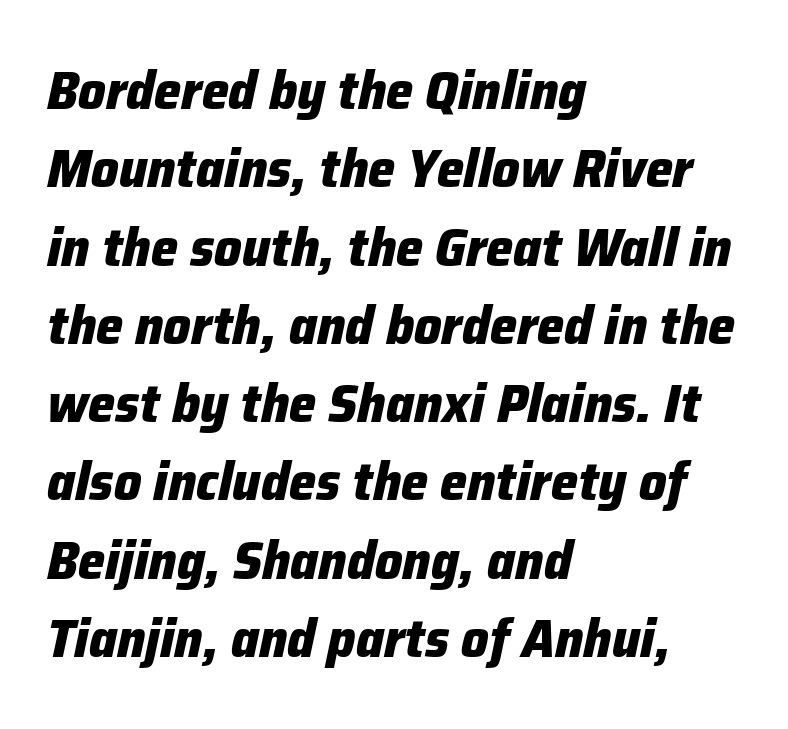
Q: Is the text bold? A: Yes.
Q: Is the text italic (slanted)? A: Yes, it leans right by about 12 degrees.
Q: Is the text underlined? A: No.
Q: How is the paragraph aligned? A: Left-aligned.
Q: Is the spacing between letters normal or unusually wide? A: Normal.
Q: Is the spacing between lines tight, normal or loose? A: Normal.
Q: Width (condensed, normal, or wide)? A: Normal.
Q: Stroke contrast? A: Low.
Q: x-height? A: Medium.
Q: Monospaced? A: No.
